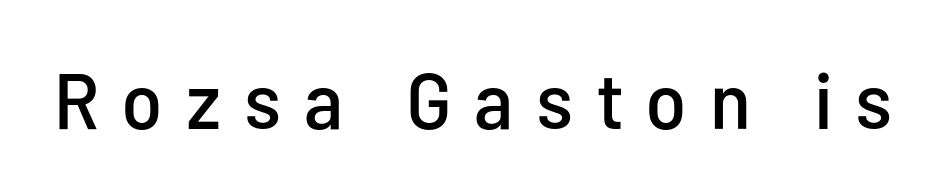
The image shows 79 px condensed sans-serif type, upright; set unusually wide letter spacing (+0.3 em), not underlined; low stroke contrast and a medium x-height.
